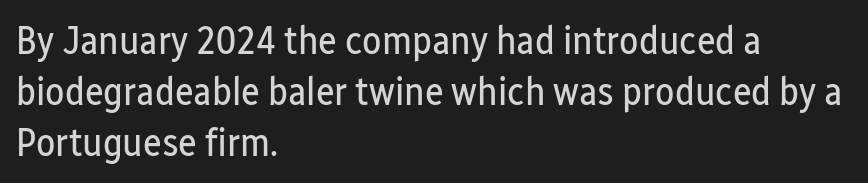
{"serif": "no", "italic": "no", "bold": "no", "weight": "regular", "width": "condensed", "stroke_contrast": "low", "x_height": "medium", "monospaced": "no", "underline": "no", "align": "left", "line_spacing": "normal", "line_spacing_ratio": 1.27, "letter_spacing": "normal", "letter_spacing_em": 0.0, "glyph_px": 40}
